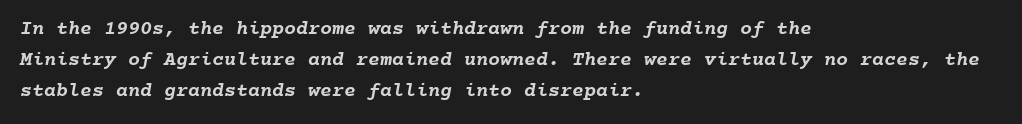
The image shows 20 px bold type; set left-aligned, normal line spacing (1.56x), normal letter spacing, not underlined.
